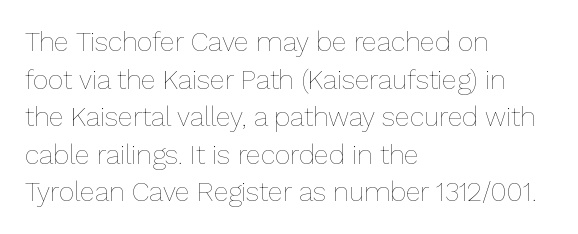
Notice how the stems are strictly vertical — no italics here. A bare baseline throughout the passage. Inter-character spacing is left at the font's built-in metrics. Vertical spacing — default. The ragged edge is on the right, which tells us the setting is flush left. The font sits on the lighter half of the weight spectrum, regular included.
